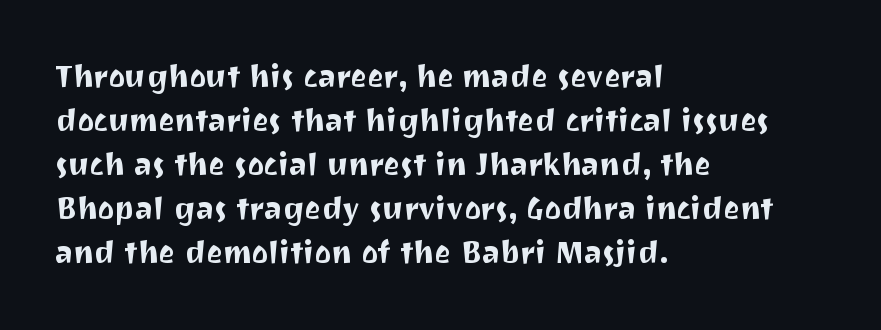
Vertically, the passage feels balanced, rows spaced as you'd expect. How are the letters spaced? Ordinarily, with no added tracking. Nobody drew a line under any word here. The passage is arranged the way most books set body copy — flush left. You could not count columns in this text — the font is proportionally spaced.
